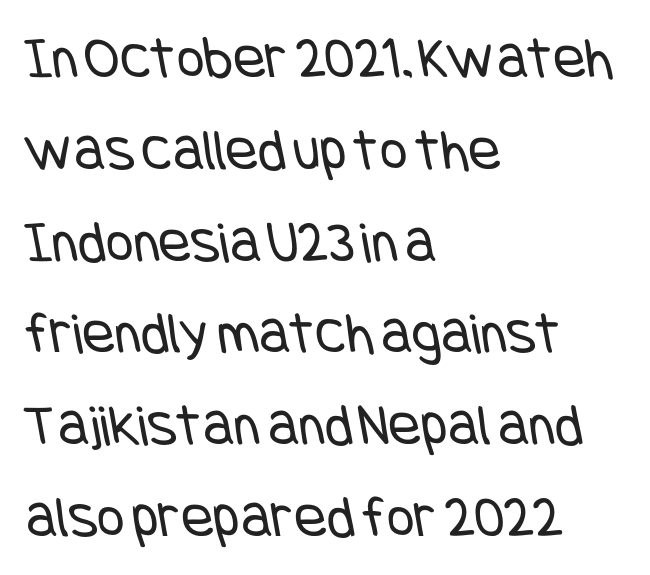
{"serif": "no", "bold": "no", "weight": "regular", "width": "condensed", "stroke_contrast": "low", "x_height": "large", "underline": "no", "align": "left", "line_spacing": "normal", "line_spacing_ratio": 1.53, "letter_spacing": "normal", "letter_spacing_em": 0.0, "glyph_px": 60}
